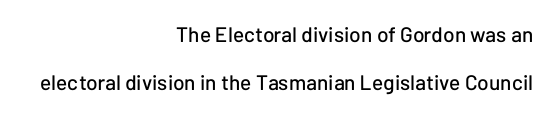
Students, note that the glyphs here touch the page at normal intervals. The compositor pushed each line to the right boundary. Honestly, the rows look like they've been pulled way apart. Quick note: underline off. The type sits square on the baseline with zero lean.
